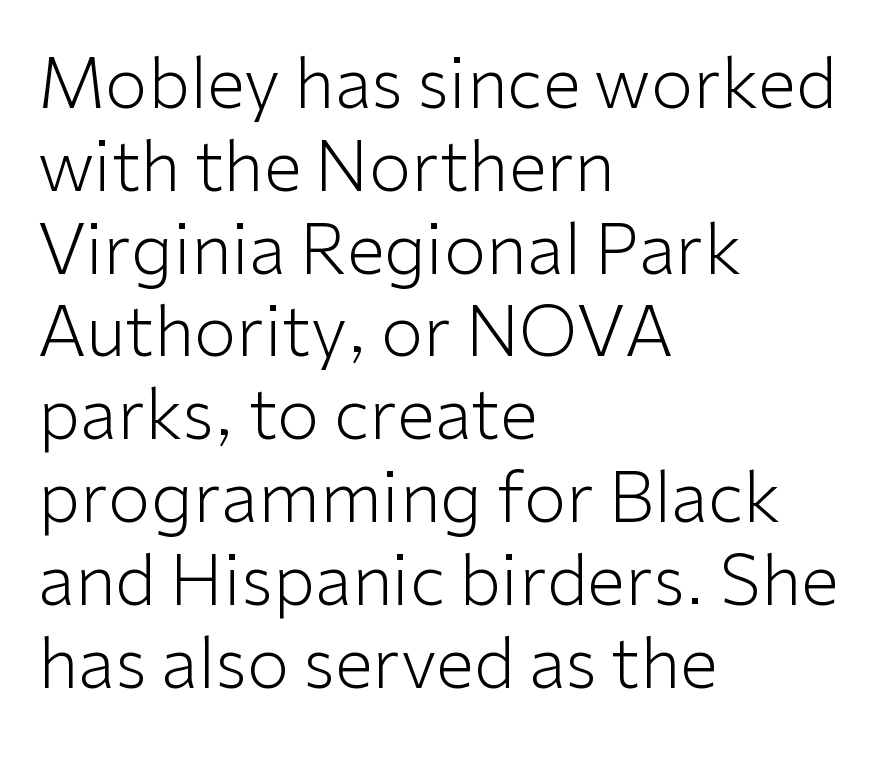
The image shows 69 px light sans-serif type, upright; set left-aligned, line spacing 1.2x, normal letter spacing, not underlined; low stroke contrast and a medium x-height.
